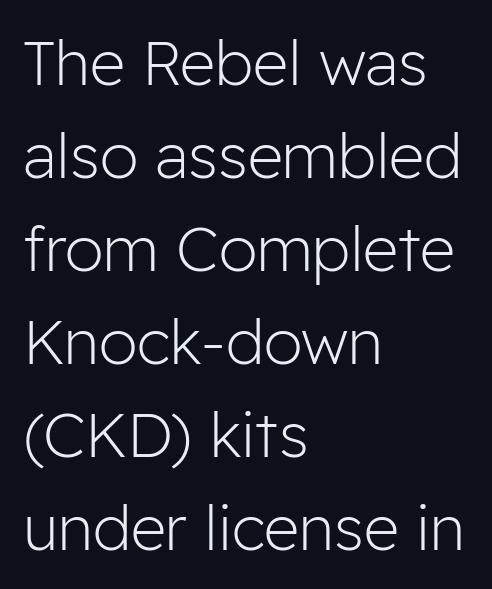
The image shows 62 px light sans-serif type, upright; set left-aligned, normal line spacing (1.5x), normal letter spacing, not underlined; low stroke contrast and a medium x-height.
